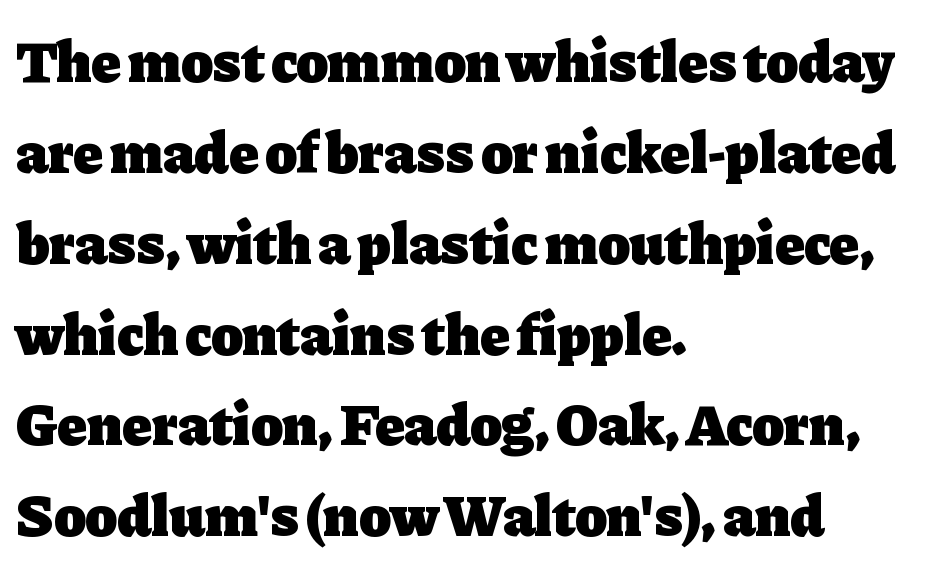
The image shows 59 px heavy serif type, upright; set left-aligned, normal line spacing (1.54x), normal letter spacing, not underlined; low stroke contrast and a medium x-height.
